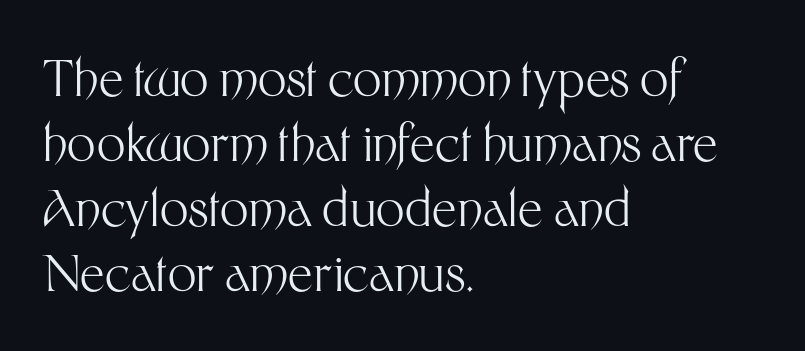
Q: Is the text bold? A: No.
Q: Is the text italic (slanted)? A: No, it is upright.
Q: Is the typeface a serif or a sans-serif typeface? A: Sans-serif.
Q: Is the text underlined? A: No.
Q: How is the paragraph aligned? A: Left-aligned.
Q: Is the spacing between letters normal or unusually wide? A: Normal.
Q: Is the spacing between lines tight, normal or loose? A: Normal.
Q: Width (condensed, normal, or wide)? A: Normal.
Q: Stroke contrast? A: Medium.
Q: x-height? A: Medium.
Q: Monospaced? A: No.
